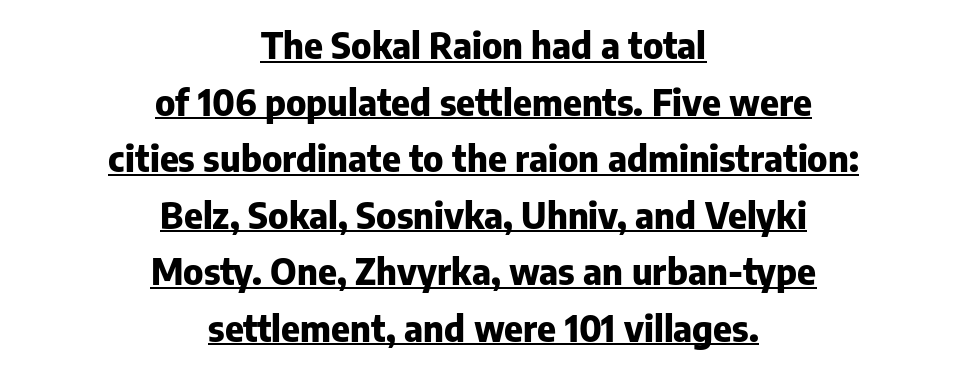
Q: Is the text bold? A: Yes.
Q: Is the text italic (slanted)? A: No, it is upright.
Q: Is the typeface a serif or a sans-serif typeface? A: Sans-serif.
Q: Is the text underlined? A: Yes.
Q: How is the paragraph aligned? A: Centered.
Q: Is the spacing between letters normal or unusually wide? A: Normal.
Q: Is the spacing between lines tight, normal or loose? A: Normal.
Q: Width (condensed, normal, or wide)? A: Normal.
Q: Stroke contrast? A: Low.
Q: x-height? A: Medium.
Q: Monospaced? A: No.
